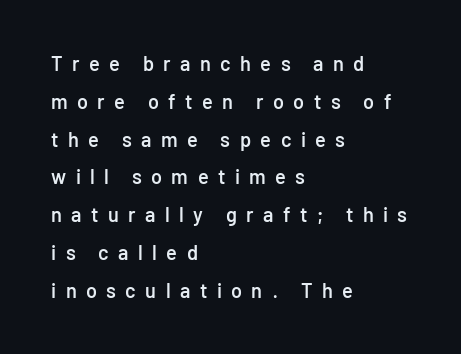
The image shows 20 px text type, upright; set left-aligned, line spacing 1.89x, unusually wide letter spacing (+0.47 em), not underlined.
